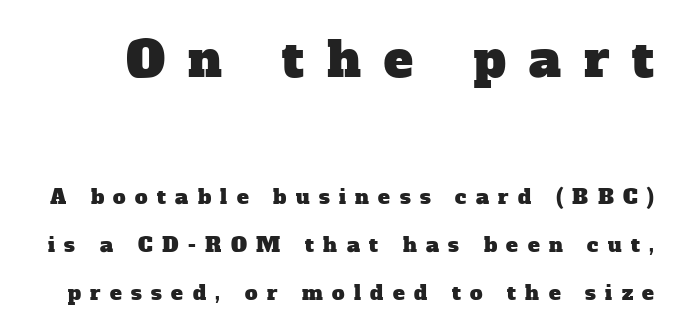
Q: Is the typeface a serif or a sans-serif typeface? A: Serif.
Q: Is the text underlined? A: No.
Q: Is the spacing between letters normal or unusually wide? A: Unusually wide.
Q: Is the spacing between lines tight, normal or loose? A: Loose.
Q: Which block of text is set in a larger size, the first (top) or the second (bottom)? A: The first (top) one.
Q: Width (condensed, normal, or wide)? A: Normal.
Q: Stroke contrast? A: Low.
Q: x-height? A: Medium.
Q: Monospaced? A: No.
